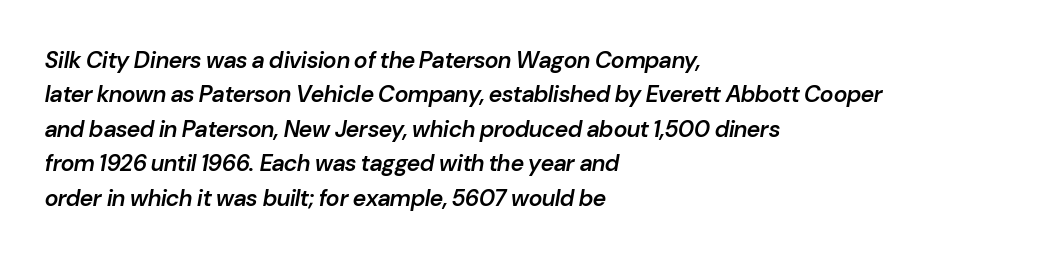
The image shows 23 px text type, italic (leaning right); set left-aligned, normal line spacing (1.5x), normal letter spacing, not underlined.
